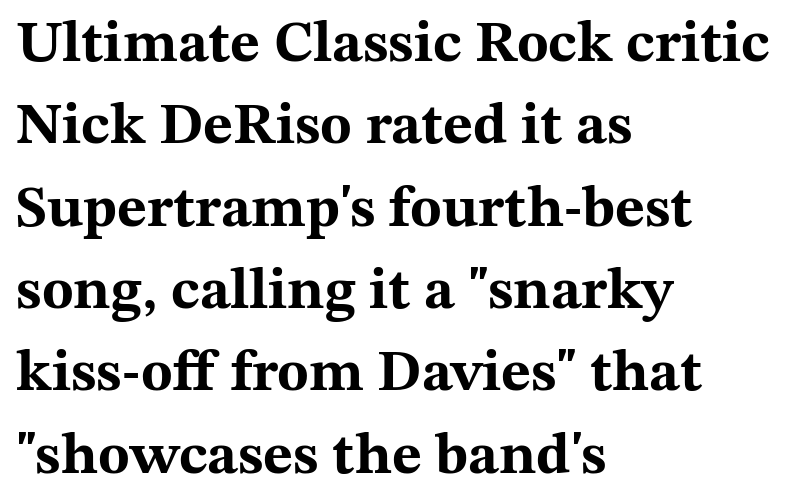
Q: Is the text bold? A: Yes.
Q: Is the text italic (slanted)? A: No, it is upright.
Q: Is the typeface a serif or a sans-serif typeface? A: Serif.
Q: Is the text underlined? A: No.
Q: How is the paragraph aligned? A: Left-aligned.
Q: Is the spacing between letters normal or unusually wide? A: Normal.
Q: Is the spacing between lines tight, normal or loose? A: Normal.
Q: Width (condensed, normal, or wide)? A: Wide.
Q: Stroke contrast? A: Medium.
Q: x-height? A: Medium.
Q: Monospaced? A: No.
